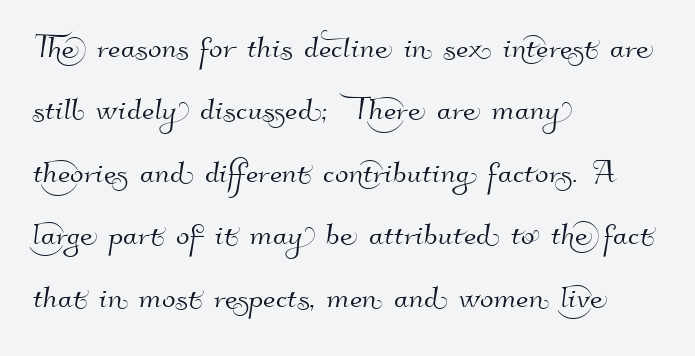
Q: Is the typeface a serif or a sans-serif typeface? A: Sans-serif.
Q: Is the text underlined? A: No.
Q: How is the paragraph aligned? A: Left-aligned.
Q: Is the spacing between letters normal or unusually wide? A: Normal.
Q: Is the spacing between lines tight, normal or loose? A: Normal.
Q: Width (condensed, normal, or wide)? A: Normal.
Q: Stroke contrast? A: High.
Q: x-height? A: Small.
Q: Monospaced? A: No.
